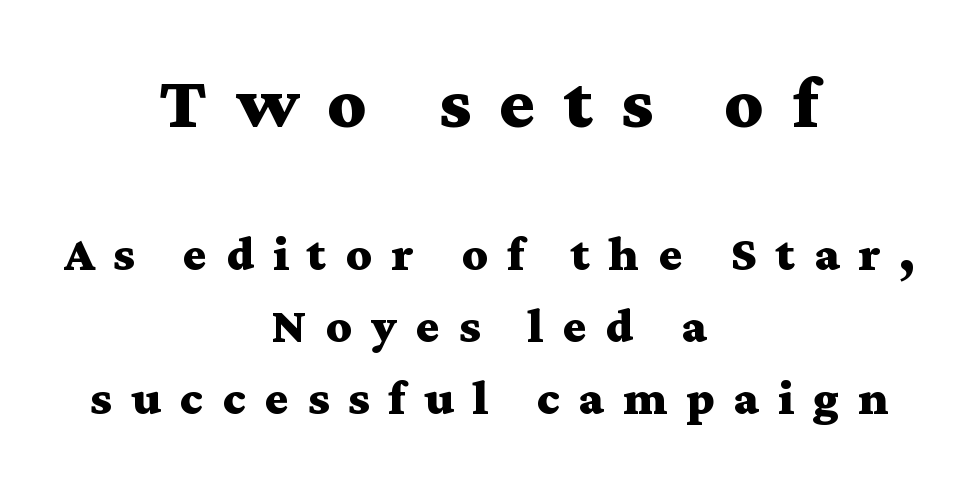
Q: Is the text bold? A: Yes.
Q: Is the text italic (slanted)? A: No, it is upright.
Q: Is the typeface a serif or a sans-serif typeface? A: Serif.
Q: Is the text underlined? A: No.
Q: How is the paragraph aligned? A: Centered.
Q: Is the spacing between letters normal or unusually wide? A: Unusually wide.
Q: Is the spacing between lines tight, normal or loose? A: Normal.
Q: Which block of text is set in a larger size, the first (top) or the second (bottom)? A: The first (top) one.
Q: Width (condensed, normal, or wide)? A: Wide.
Q: Stroke contrast? A: Medium.
Q: x-height? A: Medium.
Q: Monospaced? A: No.
